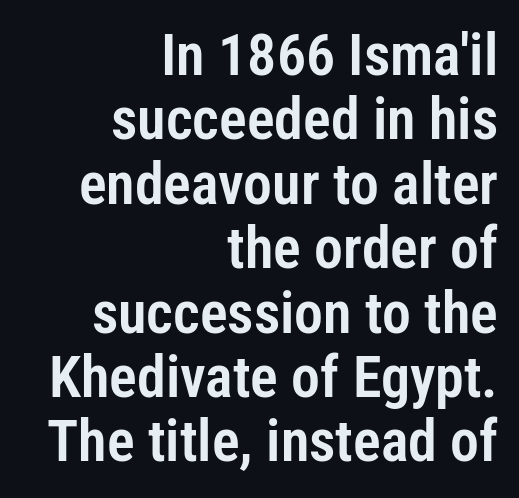
Baseline-to-baseline distance is barely more than the letter height. Each line ends at the same right margin while the left side varies. Designer's note — italics off, roman on. Is this a fixed-width face? No — the glyphs have proportional, varying widths. These lines keep a tight, regular rhythm from letter to letter.
